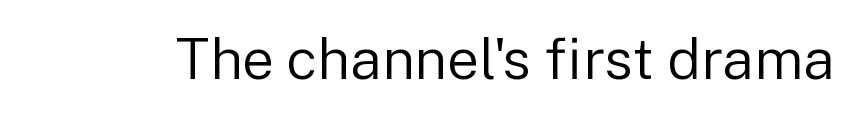
{"serif": "no", "italic": "no", "bold": "no", "weight": "regular", "width": "normal", "stroke_contrast": "low", "x_height": "medium", "monospaced": "no", "underline": "no", "letter_spacing": "normal", "letter_spacing_em": 0.0, "glyph_px": 57}
